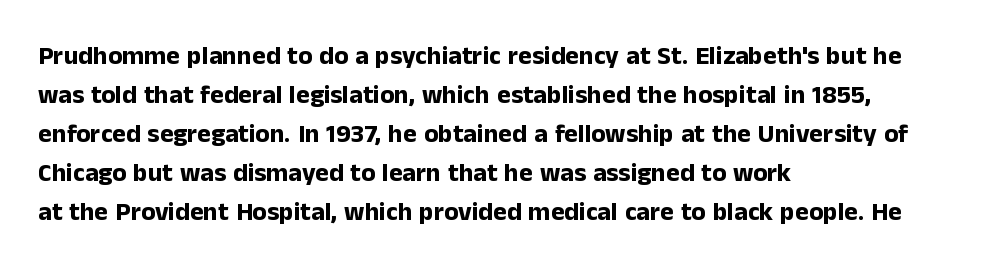
Successive baselines arrive at the customary interval. Nope, not italic — everything's standing straight. Stroke thickness is high; the sample reads as a true bold. Line starts are locked; line ends wander. Clear beneath every line of the passage. The line texture is even and compact thanks to regular tracking.
